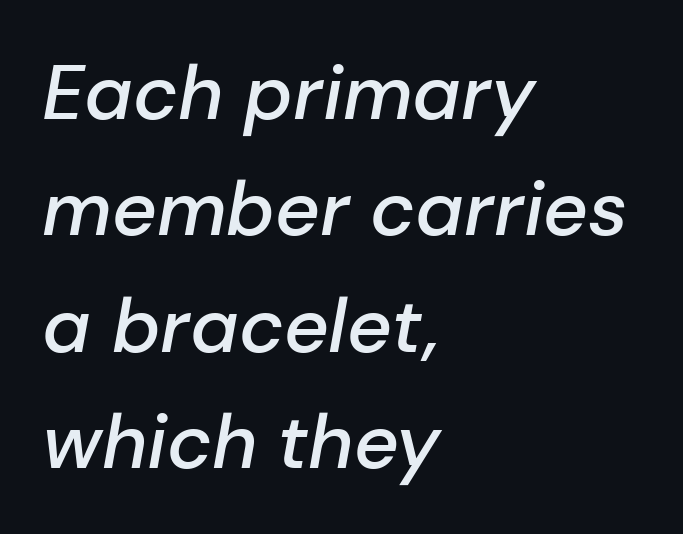
The image shows 77 px semibold type, italic (leaning right); set left-aligned, normal line spacing (1.51x), normal letter spacing, not underlined; low stroke contrast and a medium x-height.
